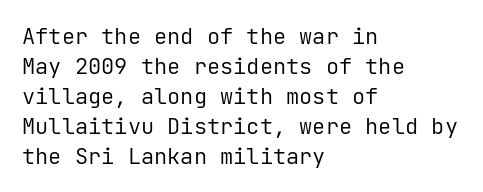
Reading down the column, the eye jumps a familiar distance to each next line. Left-aligned paragraph, ragged on the right. Check under the words: just untouched page. Nope, not italic — everything's standing straight.
